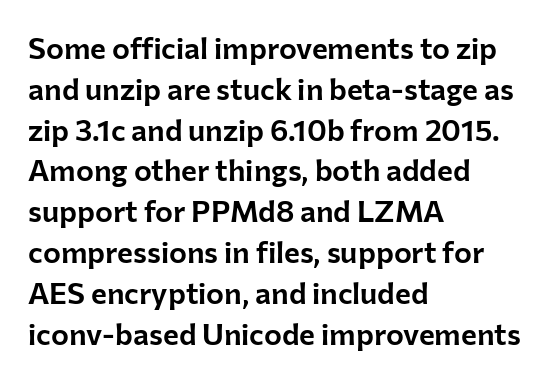
{"serif": "no", "italic": "no", "width": "normal", "stroke_contrast": "low", "x_height": "medium", "monospaced": "no", "underline": "no", "align": "left", "line_spacing": "normal", "line_spacing_ratio": 1.36, "letter_spacing": "normal", "letter_spacing_em": 0.0, "glyph_px": 30}
